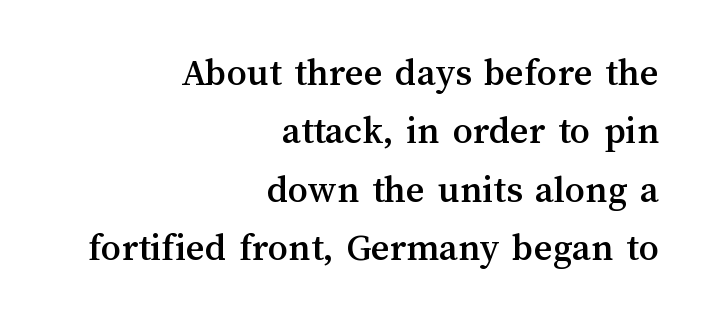
Varying glyph widths throughout — classic text-font behaviour. If you drew a line through each stem, it would be perfectly vertical. The passage shown is not underscored anywhere. Layout note: lines flush right.
